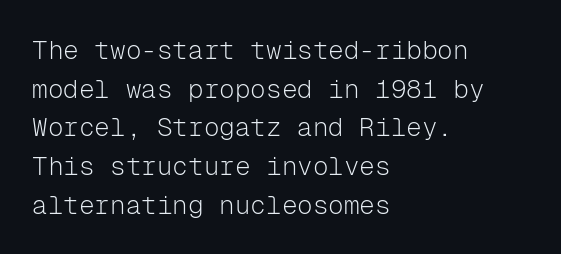
{"italic": "no", "bold": "no", "underline": "no", "align": "left", "line_spacing": "normal", "line_spacing_ratio": 1.49, "letter_spacing": "normal", "letter_spacing_em": 0.0, "glyph_px": 26}
